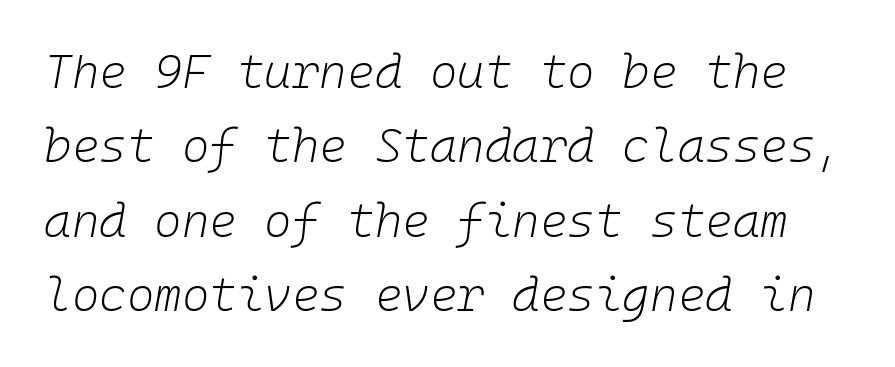
{"italic": "yes", "lean": "right", "slant_degrees": 10, "bold": "no", "weight": "light", "width": "normal", "stroke_contrast": "low", "x_height": "medium", "monospaced": "yes", "underline": "no", "line_spacing": "normal", "line_spacing_ratio": 1.58, "letter_spacing": "normal", "letter_spacing_em": 0.0, "glyph_px": 47}
